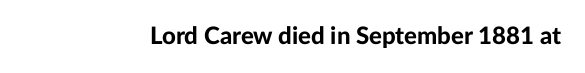
Q: Is the text bold? A: Yes.
Q: Is the text italic (slanted)? A: No, it is upright.
Q: Is the text underlined? A: No.
Q: Is the spacing between letters normal or unusually wide? A: Normal.
